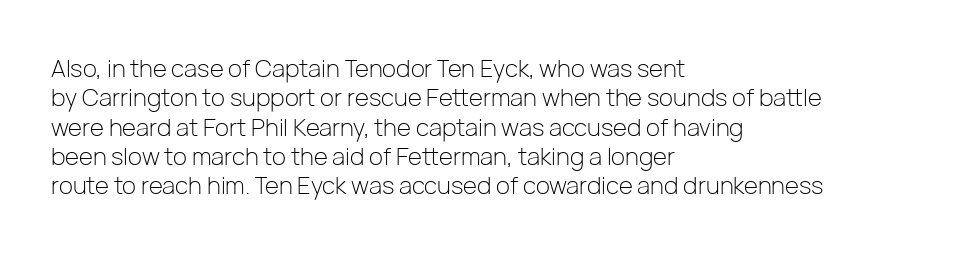
Notice how the stems are strictly vertical — no italics here. Standard letterfit; no display-style spreading of the glyphs. The space beneath each line is pristine and unruled. Counters stay open thanks to moderate or lighter strokes. A classic flush-left, rag-right setting is used for this passage.
